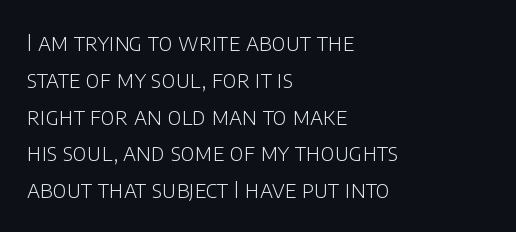
The rendering uses a moderate line-height, typical for paragraphs. The cut favours lightness, reaching ordinary text weight at its darkest. This is roman type, the default non-slanted kind. A student would call this left alignment; a typographer would say flush left, rag right. Honestly, there is no underline to notice here at all. The letterforms sit shoulder to shoulder at normal distance.
